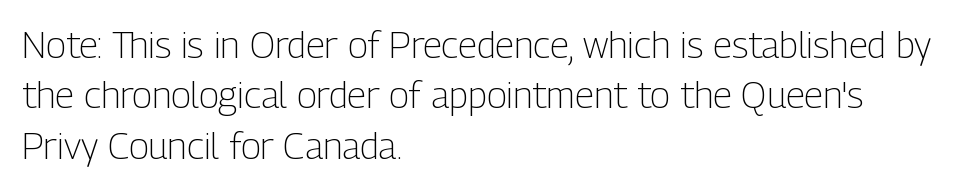
The strokes carry an ordinary text weight at most. Only glyphs here, with clear space below each row. Each word holds together tightly as a unit, with standard inter-letter gaps. To sum up the face: it is a sans, with no serifs. If you measured baseline to baseline, you'd find a middling distance.
